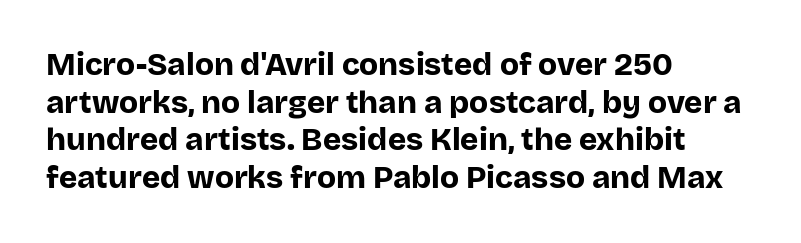
The image shows 31 px bold sans-serif type, upright; set left-aligned, line spacing 1.21x, normal letter spacing, not underlined; low stroke contrast and a large x-height.
